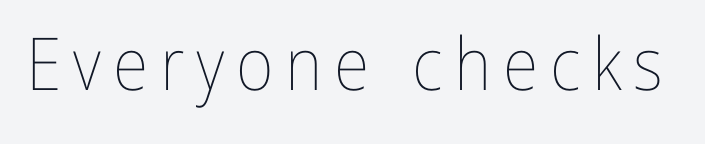
{"italic": "no", "bold": "no", "weight": "thin", "width": "condensed", "stroke_contrast": "low", "x_height": "medium", "monospaced": "no", "underline": "no", "glyph_px": 73}
